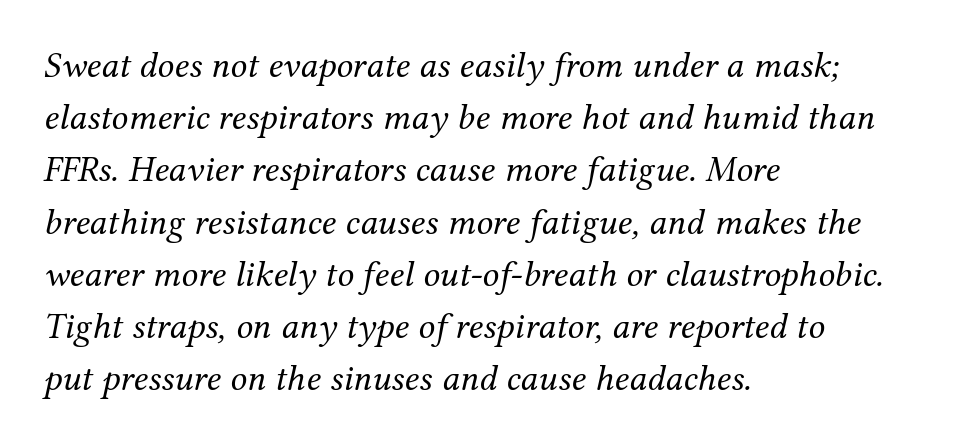
The image shows 37 px regular-weight serif type, italic (leaning right); set left-aligned, normal line spacing (1.41x), normal letter spacing, not underlined; medium stroke contrast and a medium x-height.
